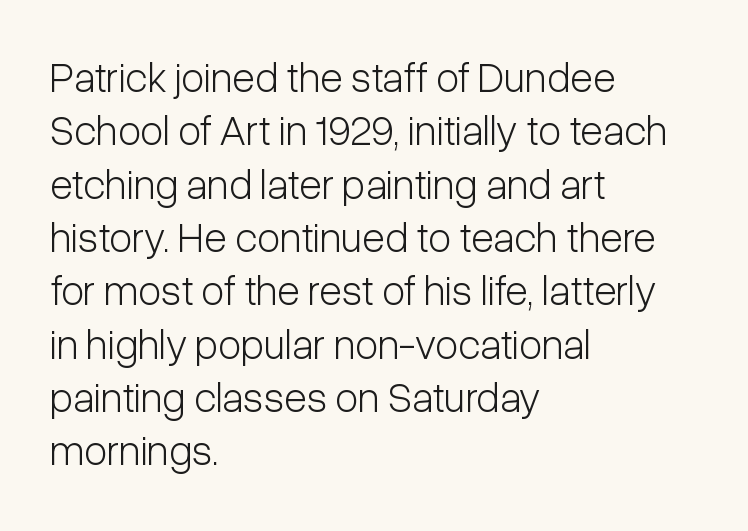
{"serif": "no", "italic": "no", "bold": "no", "weight": "light", "width": "condensed", "stroke_contrast": "low", "x_height": "medium", "monospaced": "no", "underline": "no", "align": "left", "line_spacing": "normal", "line_spacing_ratio": 1.27, "letter_spacing": "normal", "letter_spacing_em": 0.0, "glyph_px": 42}
